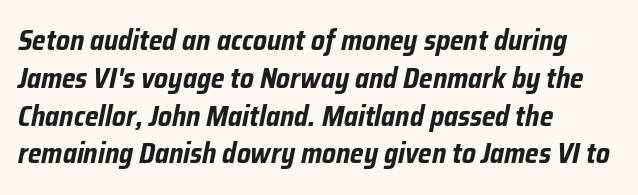
Q: Is the text bold? A: Yes.
Q: Is the text italic (slanted)? A: Yes, it leans right by about 12 degrees.
Q: Is the text underlined? A: No.
Q: How is the paragraph aligned? A: Left-aligned.
Q: Is the spacing between letters normal or unusually wide? A: Normal.
Q: Is the spacing between lines tight, normal or loose? A: Normal.
Q: Width (condensed, normal, or wide)? A: Condensed.
Q: Stroke contrast? A: Low.
Q: x-height? A: Medium.
Q: Monospaced? A: No.
